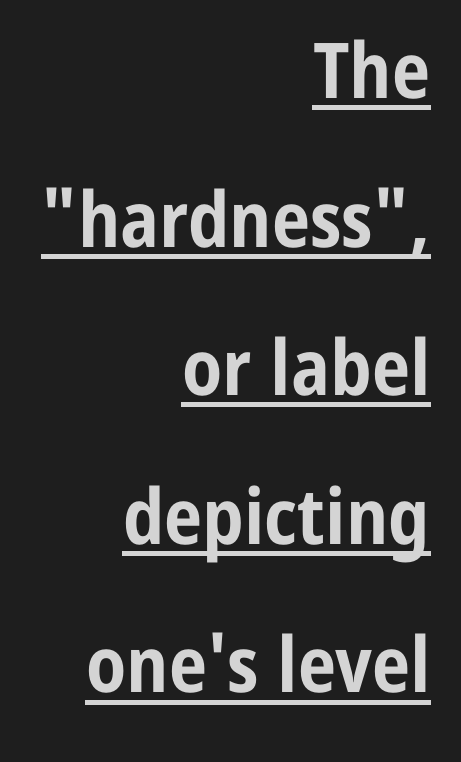
No extra tracking has been applied to these lines. Each line of the rendering has a horizontal stroke beneath the glyphs. The characters look thick and weighty, a clear bold. Nothing sits at the stroke ends, so this counts as sans-serif. Notice how the passage keeps a crisp vertical edge on the right only. Does the lettering tilt? It doesn't — this is upright.
